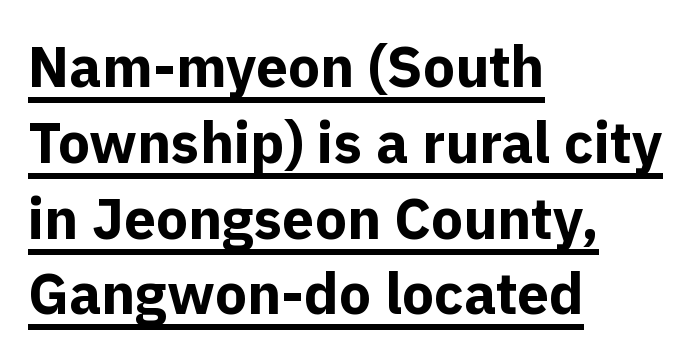
Q: Is the text bold? A: Yes.
Q: Is the text italic (slanted)? A: No, it is upright.
Q: Is the typeface a serif or a sans-serif typeface? A: Sans-serif.
Q: Is the text underlined? A: Yes.
Q: How is the paragraph aligned? A: Left-aligned.
Q: Is the spacing between letters normal or unusually wide? A: Normal.
Q: Is the spacing between lines tight, normal or loose? A: Normal.
Q: Width (condensed, normal, or wide)? A: Normal.
Q: x-height? A: Medium.
Q: Monospaced? A: No.
